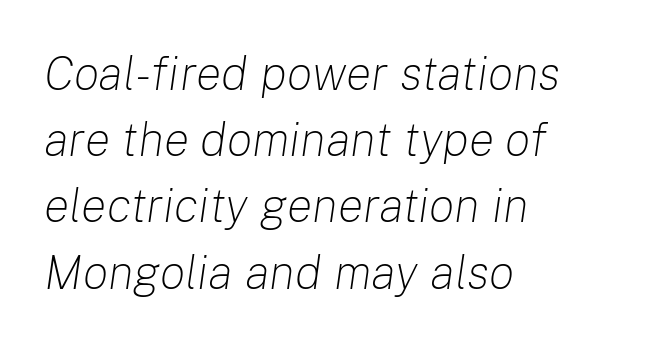
The image shows 48 px light type, italic (leaning right); set left-aligned, normal line spacing (1.38x), normal letter spacing, not underlined; low stroke contrast and a medium x-height.
